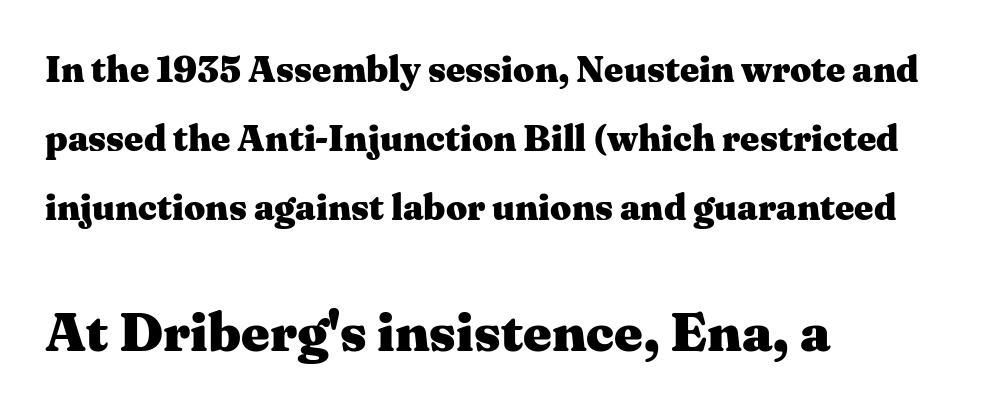
The image shows 55 px heavy, wide serif type, upright; set left-aligned, line spacing 1.87x, normal letter spacing, not underlined; the second (bottom) block is 1.49x larger; medium stroke contrast and a medium x-height.
